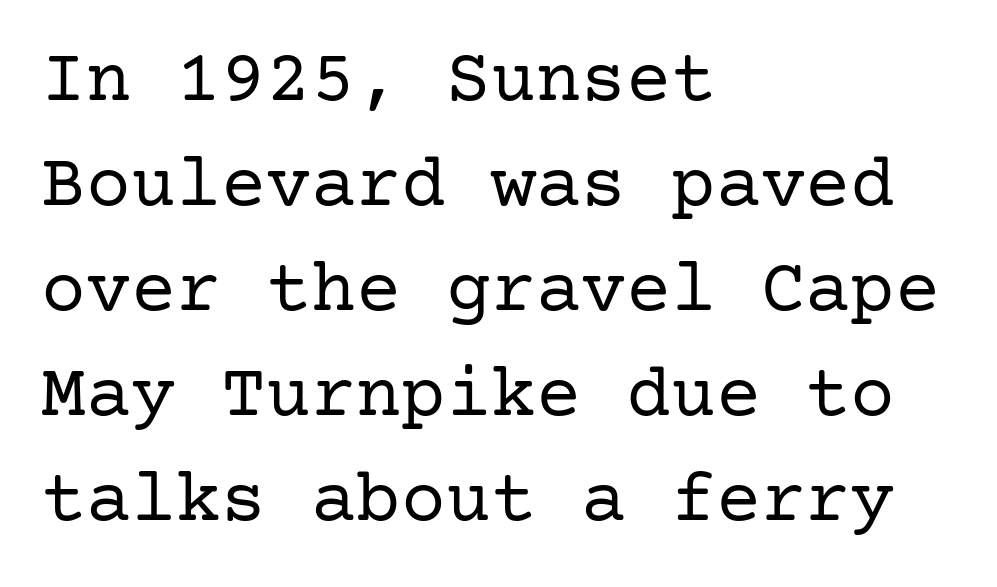
{"serif": "yes", "italic": "no", "bold": "no", "weight": "regular", "width": "normal", "stroke_contrast": "low", "x_height": "medium", "underline": "no", "align": "left", "line_spacing": "normal", "line_spacing_ratio": 1.4, "letter_spacing": "normal", "letter_spacing_em": 0.0, "glyph_px": 75}
